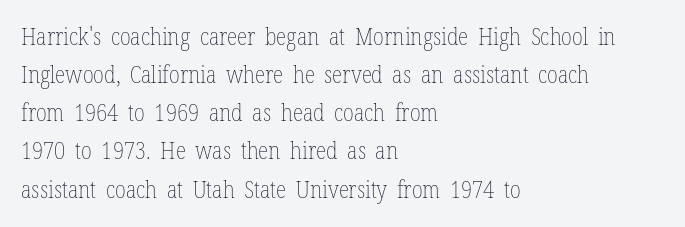
The image shows 24 px text type, upright; set left-aligned, normal line spacing (1.59x), normal letter spacing, not underlined.
